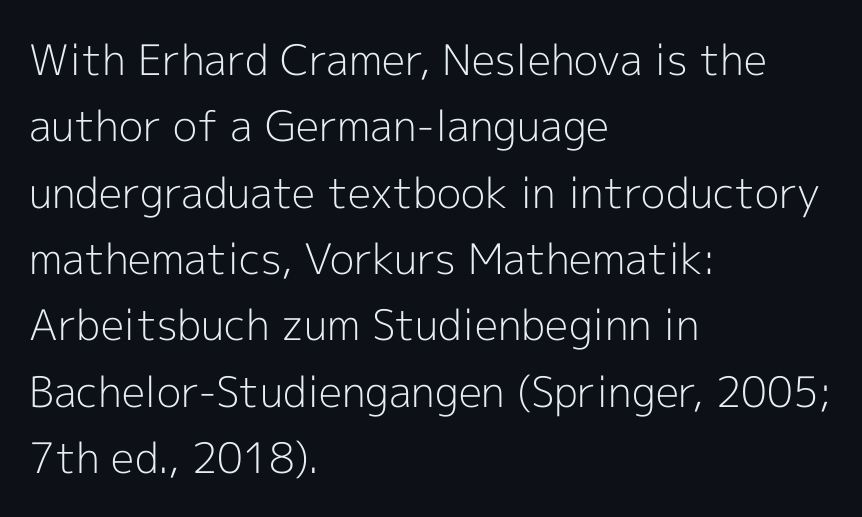
Q: Is the text bold? A: No.
Q: Is the text italic (slanted)? A: No, it is upright.
Q: Is the typeface a serif or a sans-serif typeface? A: Sans-serif.
Q: Is the text underlined? A: No.
Q: How is the paragraph aligned? A: Left-aligned.
Q: Is the spacing between letters normal or unusually wide? A: Normal.
Q: Is the spacing between lines tight, normal or loose? A: Normal.
Q: Width (condensed, normal, or wide)? A: Normal.
Q: x-height? A: Medium.
Q: Monospaced? A: No.
